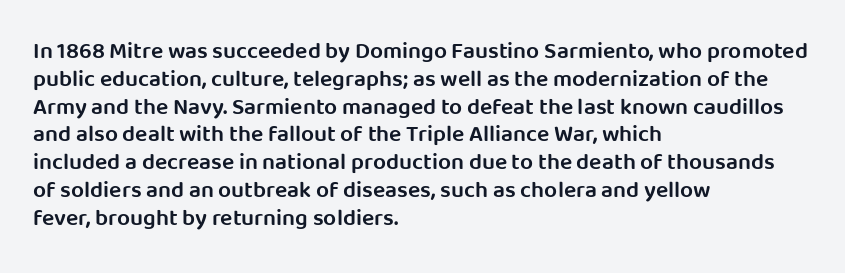
The letters stand straight up with perfectly vertical stems. Standard letterfit; no display-style spreading of the glyphs. Leftover space on each line is placed entirely after the last word. Look at the stroke-to-counter ratio: somewhat heavy, a semibold. Beneath every word, the page is bare.
